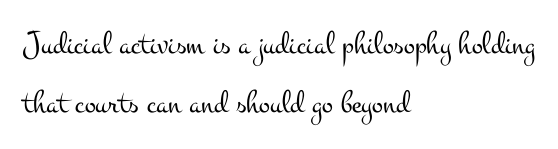
{"bold": "no", "weight": "light", "width": "wide", "stroke_contrast": "medium", "x_height": "small", "monospaced": "no", "underline": "no", "align": "left", "line_spacing_ratio": 1.78, "letter_spacing": "normal", "letter_spacing_em": 0.0, "glyph_px": 33}
